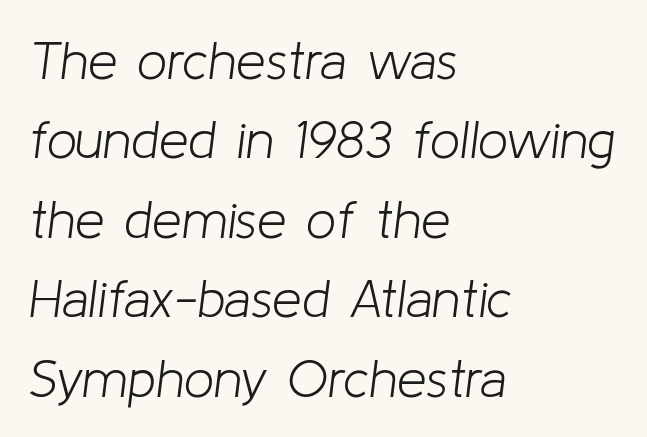
The image shows 53 px light type, italic (leaning right); set left-aligned, normal line spacing (1.5x), normal letter spacing, not underlined; low stroke contrast and a medium x-height.
